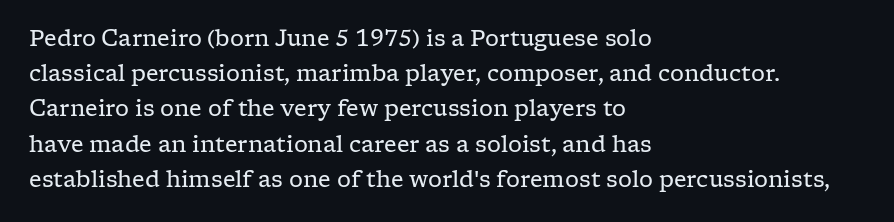
The image shows 22 px text type, upright; set left-aligned, normal line spacing (1.6x), normal letter spacing, not underlined.
